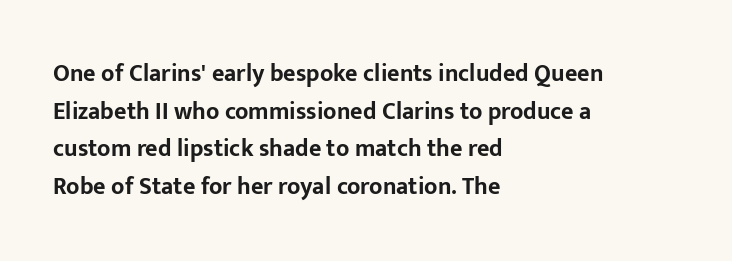
Q: Is the text bold? A: Yes.
Q: Is the text italic (slanted)? A: No, it is upright.
Q: Is the text underlined? A: No.
Q: How is the paragraph aligned? A: Left-aligned.
Q: Is the spacing between letters normal or unusually wide? A: Normal.
Q: Is the spacing between lines tight, normal or loose? A: Normal.
